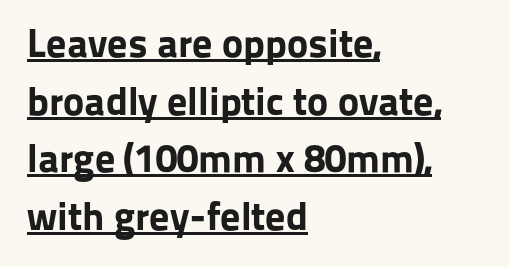
The image shows 40 px bold sans-serif type, upright; set left-aligned, normal line spacing (1.44x), normal letter spacing, underlined; low stroke contrast and a medium x-height.
